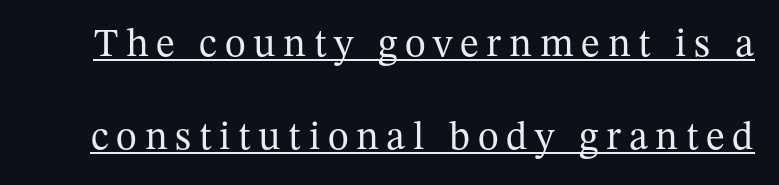
This sample carries an underscore along the baseline area. The passage shown is not bold in any degree. Think of a printed novel: that variable character pitch is what you see here. Classification — serif.
